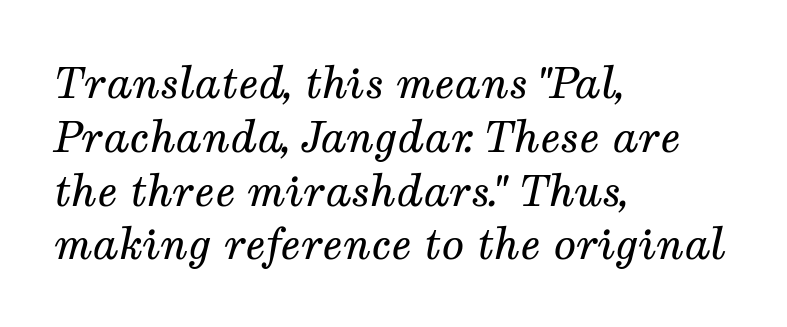
Nobody touched the tracking dial on this one. No extra ink here — the face is not bold. The whole block is typeset with a tilt. These lines are rendered in a variable-pitch font. The typeface chosen for these lines features serifs.
